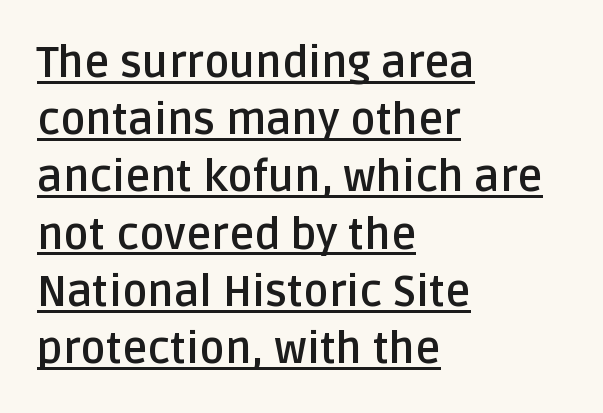
As a designer I'd log this as weight 700, bold. These lines are composed in type without serifs. Posture: vertical. Quick note: interline space is typical. You could not count columns in this text — the font is proportionally spaced.
